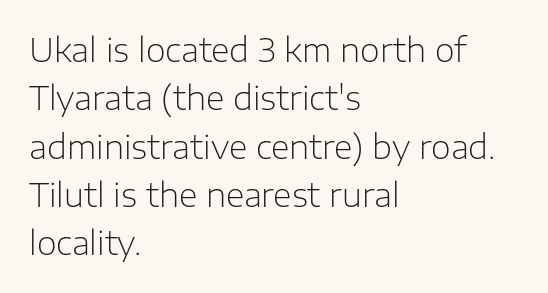
Q: Is the text bold? A: No.
Q: Is the text italic (slanted)? A: No, it is upright.
Q: Is the typeface a serif or a sans-serif typeface? A: Sans-serif.
Q: Is the text underlined? A: No.
Q: How is the paragraph aligned? A: Left-aligned.
Q: Is the spacing between letters normal or unusually wide? A: Normal.
Q: Is the spacing between lines tight, normal or loose? A: Normal.
Q: Width (condensed, normal, or wide)? A: Normal.
Q: Stroke contrast? A: Low.
Q: x-height? A: Medium.
Q: Monospaced? A: No.
